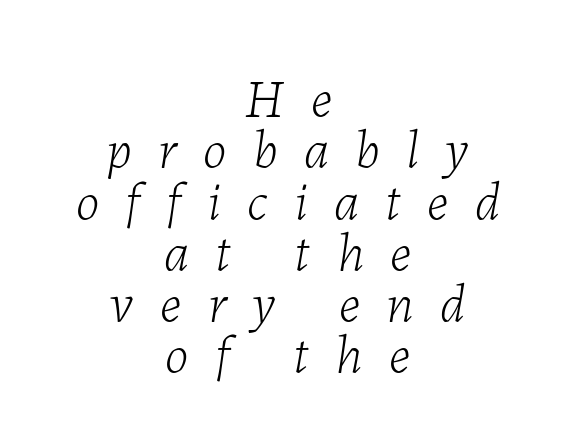
The image shows 54 px light type, italic (leaning right); set centered, tight line spacing (0.95x), unusually wide letter spacing (+0.49 em), not underlined; low stroke contrast and a medium x-height.
